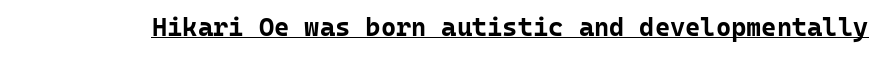
The image shows 26 px bold type, upright; set normal letter spacing, underlined.
